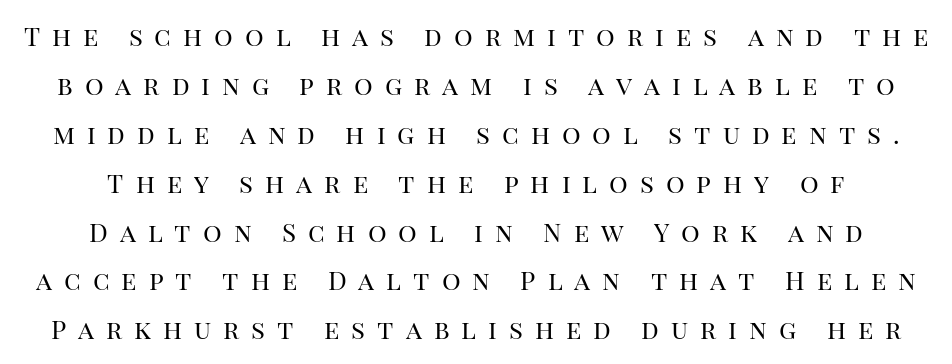
{"italic": "no", "bold": "no", "underline": "no", "align": "center", "line_spacing_ratio": 1.88, "letter_spacing": "wide", "letter_spacing_em": 0.46, "glyph_px": 26}
